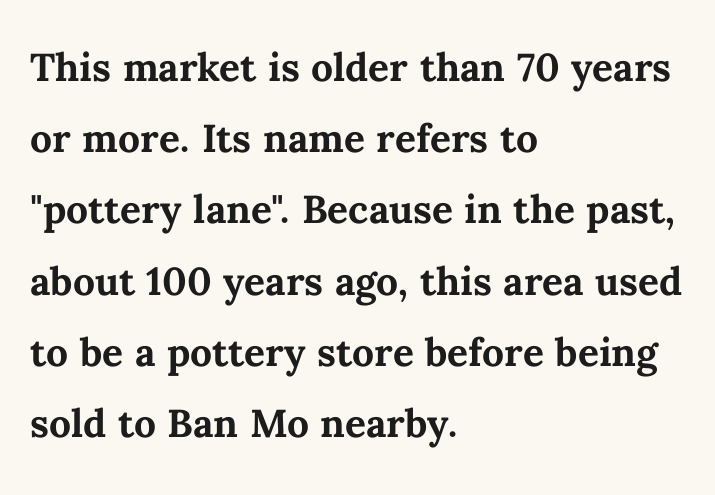
Note the varied advance widths — an 'i' is clearly narrower than an 'm'. No word sits above an underline. Tall strokes in this sample are plumb rather than angled. Horizontal alignment here is leftward, the default for most running prose. The letterforms sit shoulder to shoulder at normal distance. Compared with typical paragraphs, the rows here are spaced about the same.
